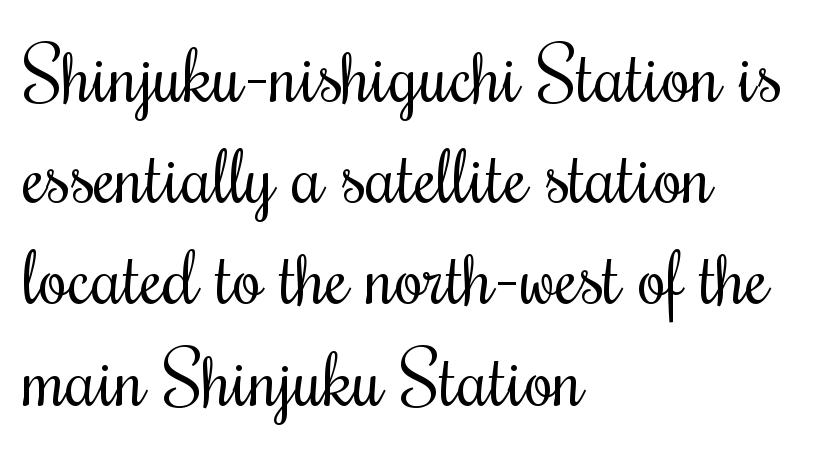
The image shows 75 px regular-weight, condensed serif type; set left-aligned, normal line spacing (1.35x), normal letter spacing, not underlined; medium stroke contrast and a small x-height.
